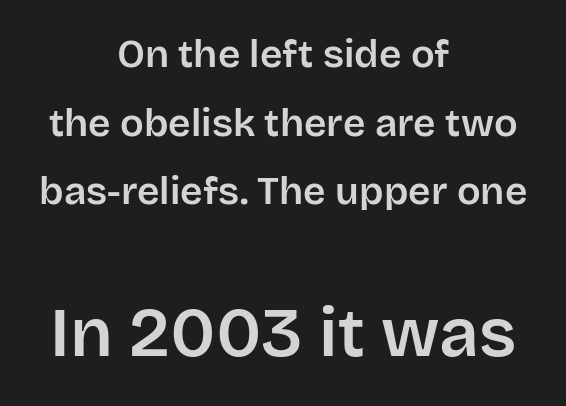
Q: Is the text italic (slanted)? A: No, it is upright.
Q: Is the typeface a serif or a sans-serif typeface? A: Sans-serif.
Q: Is the text underlined? A: No.
Q: How is the paragraph aligned? A: Centered.
Q: Is the spacing between letters normal or unusually wide? A: Normal.
Q: Which block of text is set in a larger size, the first (top) or the second (bottom)? A: The second (bottom) one.
Q: Width (condensed, normal, or wide)? A: Normal.
Q: Stroke contrast? A: Low.
Q: x-height? A: Large.
Q: Monospaced? A: No.
